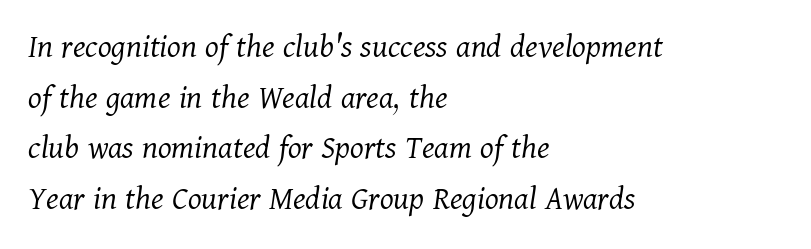
Typeset ragged right — the left edge is the straight one. Looking at the ascenders, they clearly lean. Notice how descenders clear the ascenders below comfortably — that's standard leading. A typesetter would call this proportional, since set widths differ per character.
